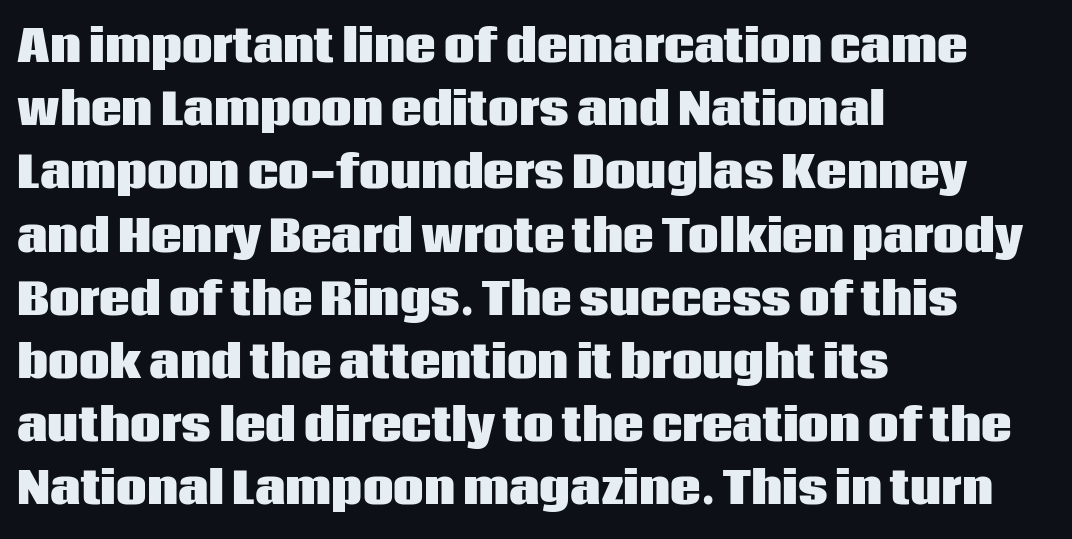
The image shows 43 px heavy sans-serif type, upright; set left-aligned, normal line spacing (1.47x), normal letter spacing, not underlined; low stroke contrast and a large x-height.
